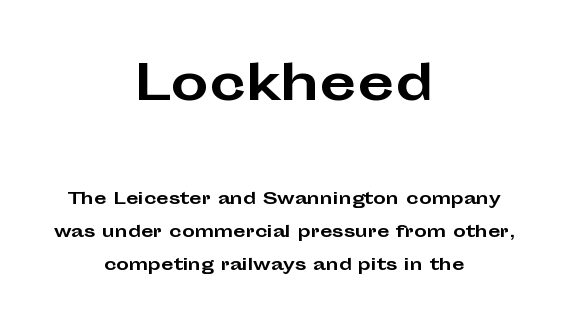
The image shows 48 px bold, wide sans-serif type, upright; set centered, loose line spacing (2.07x), normal letter spacing, not underlined; the first (top) block is 3.0x larger; low stroke contrast and a medium x-height.
